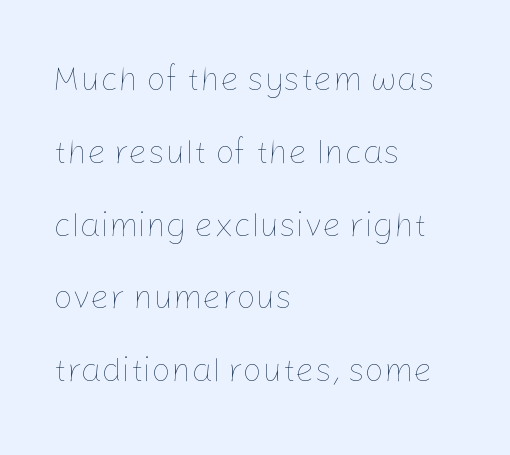
Q: Is the text bold? A: No.
Q: Is the text italic (slanted)? A: No, it is upright.
Q: Is the text underlined? A: No.
Q: How is the paragraph aligned? A: Left-aligned.
Q: Is the spacing between letters normal or unusually wide? A: Normal.
Q: Is the spacing between lines tight, normal or loose? A: Loose.
Q: Width (condensed, normal, or wide)? A: Normal.
Q: Stroke contrast? A: Low.
Q: x-height? A: Medium.
Q: Monospaced? A: No.
